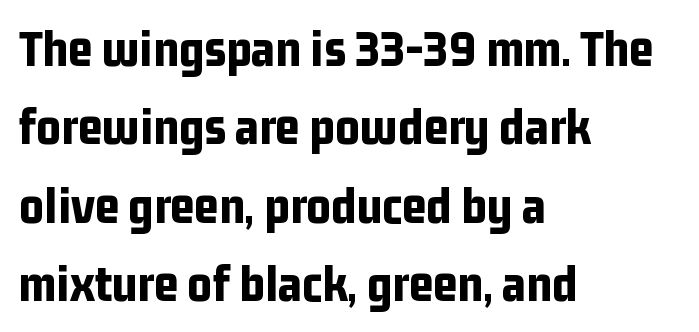
Clear beneath every line of the passage. Stroke thickness is high; the sample reads as a true bold. This rendering uses left alignment, leaving the right contour irregular. Check where the strokes stop: nothing finishes them off — pure sans.
